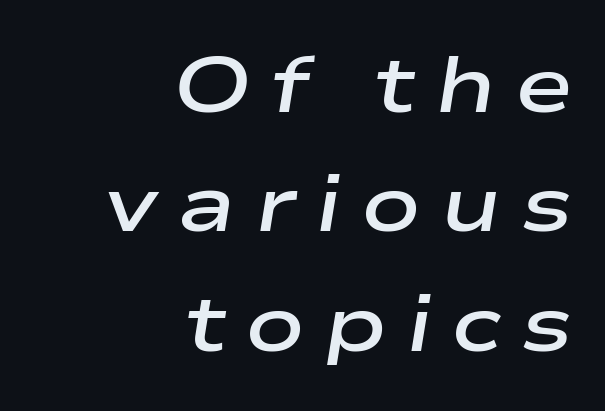
The image shows 79 px semibold, wide type, italic (leaning right); set right-aligned, normal line spacing (1.51x), unusually wide letter spacing (+0.24 em), not underlined; low stroke contrast and a medium x-height.
